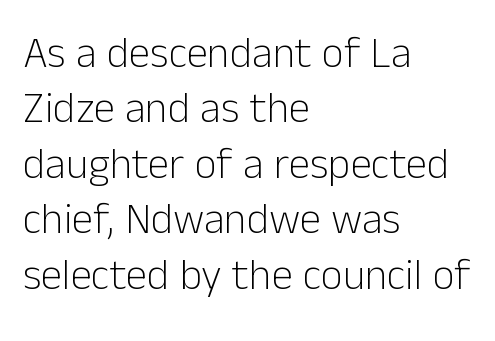
Q: Is the text bold? A: No.
Q: Is the text italic (slanted)? A: No, it is upright.
Q: Is the typeface a serif or a sans-serif typeface? A: Sans-serif.
Q: Is the text underlined? A: No.
Q: How is the paragraph aligned? A: Left-aligned.
Q: Is the spacing between letters normal or unusually wide? A: Normal.
Q: Is the spacing between lines tight, normal or loose? A: Normal.
Q: Width (condensed, normal, or wide)? A: Normal.
Q: Stroke contrast? A: Low.
Q: x-height? A: Medium.
Q: Monospaced? A: No.
